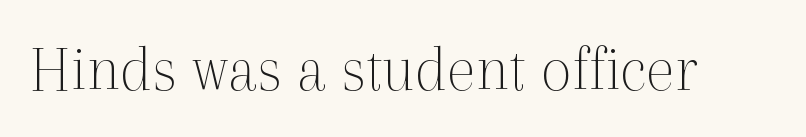
Q: Is the text bold? A: No.
Q: Is the text italic (slanted)? A: No, it is upright.
Q: Is the typeface a serif or a sans-serif typeface? A: Serif.
Q: Is the text underlined? A: No.
Q: Is the spacing between letters normal or unusually wide? A: Normal.
Q: Width (condensed, normal, or wide)? A: Normal.
Q: x-height? A: Medium.
Q: Monospaced? A: No.
